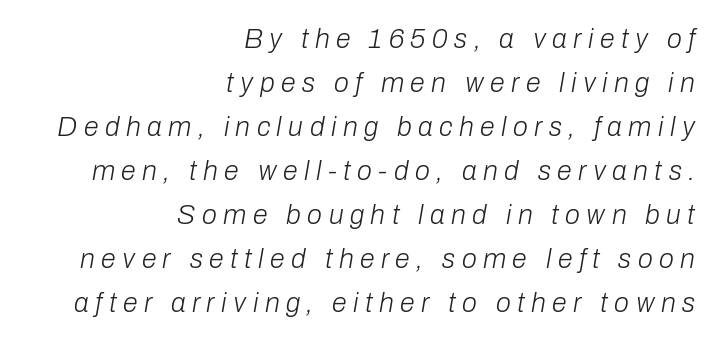
The font sits on the lighter half of the weight spectrum, regular included. Visually the block forms a straight wall on the right and a jagged coastline on the left. Each new line begins a customary step beneath the previous one. Short note: letters widely spaced. Tall strokes in this sample are angled rather than plumb.
